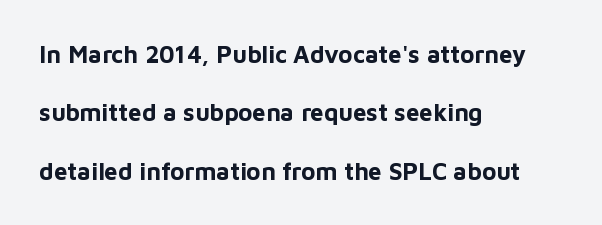
Q: Is the text bold? A: Yes.
Q: Is the text italic (slanted)? A: No, it is upright.
Q: Is the text underlined? A: No.
Q: How is the paragraph aligned? A: Left-aligned.
Q: Is the spacing between letters normal or unusually wide? A: Normal.
Q: Is the spacing between lines tight, normal or loose? A: Loose.
